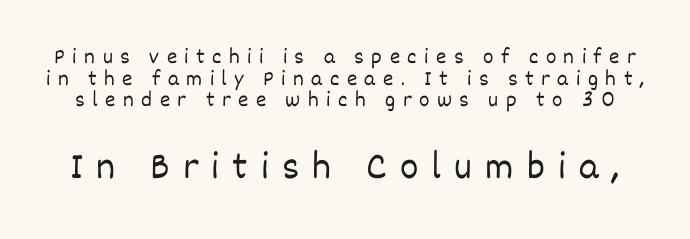
This sample has the flowing, uneven cadence of proportional lettering. Weight: regular or lighter. Two sizes are in play, and the larger belongs to the second block. Quick note: underline off.
